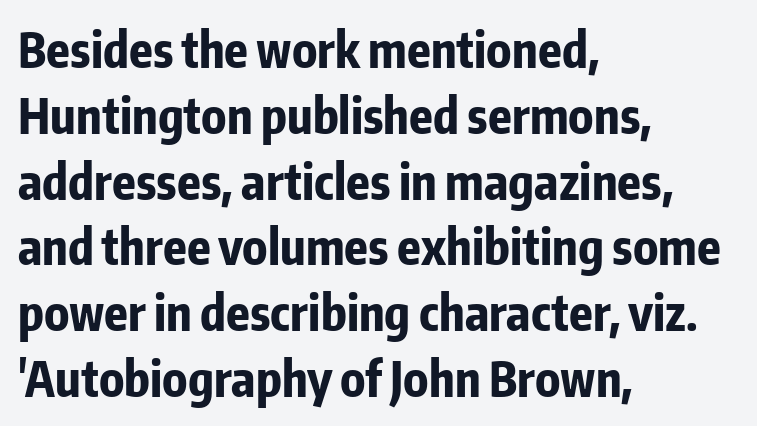
Q: Is the text bold? A: Yes.
Q: Is the text italic (slanted)? A: No, it is upright.
Q: Is the typeface a serif or a sans-serif typeface? A: Sans-serif.
Q: Is the text underlined? A: No.
Q: How is the paragraph aligned? A: Left-aligned.
Q: Is the spacing between letters normal or unusually wide? A: Normal.
Q: Is the spacing between lines tight, normal or loose? A: Normal.
Q: Width (condensed, normal, or wide)? A: Condensed.
Q: Stroke contrast? A: Low.
Q: x-height? A: Medium.
Q: Monospaced? A: No.
